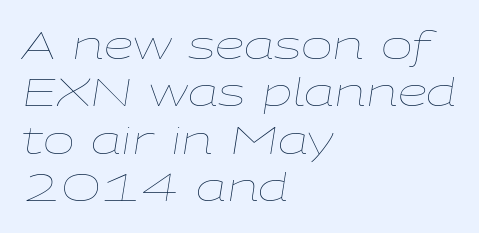
Q: Is the text bold? A: No.
Q: Is the text italic (slanted)? A: Yes, it leans right by about 9 degrees.
Q: Is the text underlined? A: No.
Q: How is the paragraph aligned? A: Left-aligned.
Q: Is the spacing between letters normal or unusually wide? A: Normal.
Q: Is the spacing between lines tight, normal or loose? A: Normal.
Q: Width (condensed, normal, or wide)? A: Wide.
Q: Stroke contrast? A: Low.
Q: x-height? A: Medium.
Q: Monospaced? A: No.
